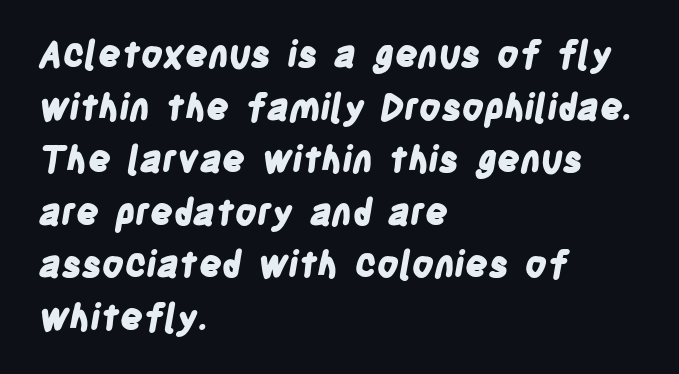
The image shows 36 px bold, condensed sans-serif type; set left-aligned, normal line spacing (1.46x), normal letter spacing, not underlined; low stroke contrast and a large x-height.
